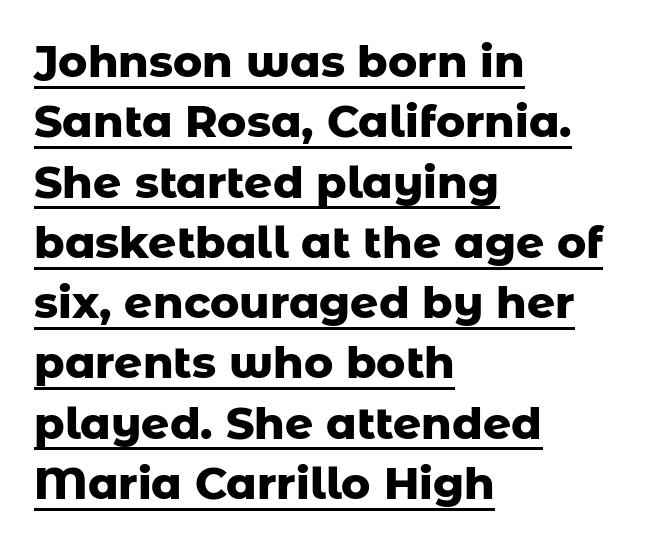
{"serif": "no", "italic": "no", "bold": "yes", "weight": "heavy", "width": "normal", "stroke_contrast": "low", "x_height": "medium", "monospaced": "no", "underline": "yes", "align": "left", "line_spacing": "normal", "line_spacing_ratio": 1.37, "letter_spacing": "normal", "letter_spacing_em": 0.0, "glyph_px": 44}
